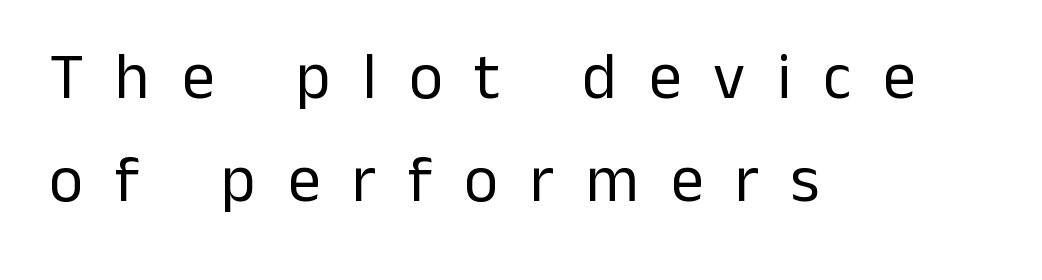
Q: Is the text bold? A: No.
Q: Is the text italic (slanted)? A: No, it is upright.
Q: Is the typeface a serif or a sans-serif typeface? A: Sans-serif.
Q: Is the text underlined? A: No.
Q: How is the paragraph aligned? A: Left-aligned.
Q: Is the spacing between letters normal or unusually wide? A: Unusually wide.
Q: Is the spacing between lines tight, normal or loose? A: Normal.
Q: Width (condensed, normal, or wide)? A: Normal.
Q: Stroke contrast? A: Low.
Q: x-height? A: Medium.
Q: Monospaced? A: No.
